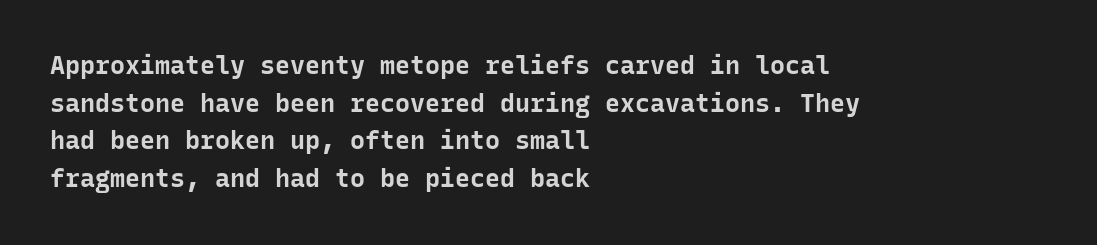
The image shows 25 px bold type, upright; set left-aligned, normal line spacing (1.51x), normal letter spacing, not underlined.
